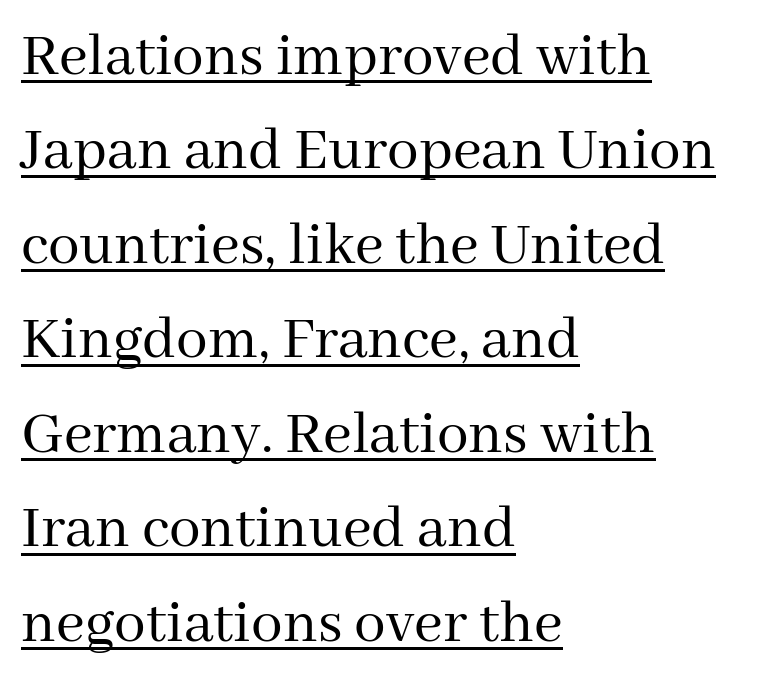
Q: Is the text bold? A: No.
Q: Is the text italic (slanted)? A: No, it is upright.
Q: Is the typeface a serif or a sans-serif typeface? A: Serif.
Q: Is the text underlined? A: Yes.
Q: How is the paragraph aligned? A: Left-aligned.
Q: Is the spacing between letters normal or unusually wide? A: Normal.
Q: Is the spacing between lines tight, normal or loose? A: Normal.
Q: Width (condensed, normal, or wide)? A: Normal.
Q: Stroke contrast? A: Medium.
Q: x-height? A: Medium.
Q: Monospaced? A: No.
